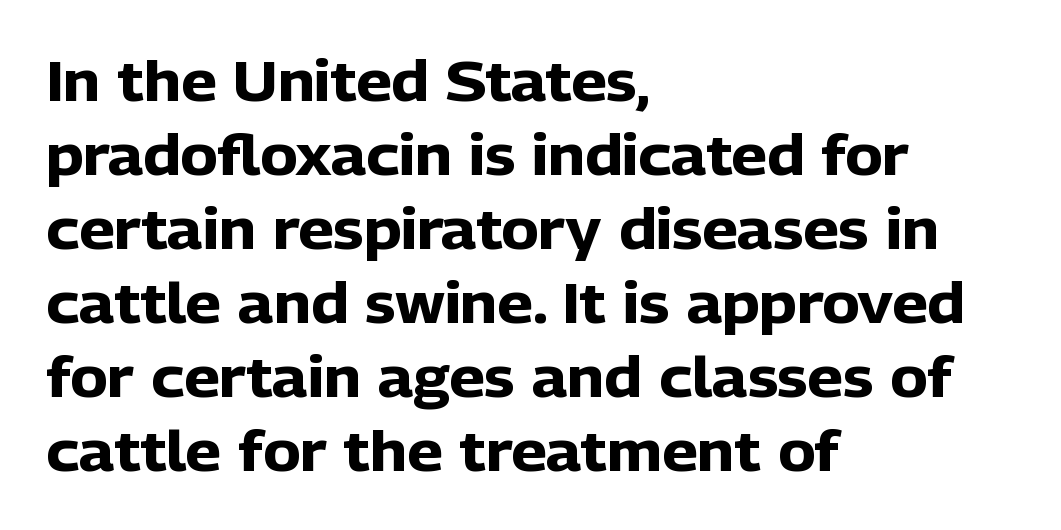
Q: Is the text bold? A: Yes.
Q: Is the text italic (slanted)? A: No, it is upright.
Q: Is the typeface a serif or a sans-serif typeface? A: Sans-serif.
Q: Is the text underlined? A: No.
Q: How is the paragraph aligned? A: Left-aligned.
Q: Is the spacing between letters normal or unusually wide? A: Normal.
Q: Is the spacing between lines tight, normal or loose? A: Normal.
Q: Width (condensed, normal, or wide)? A: Normal.
Q: Stroke contrast? A: Low.
Q: x-height? A: Medium.
Q: Monospaced? A: No.
